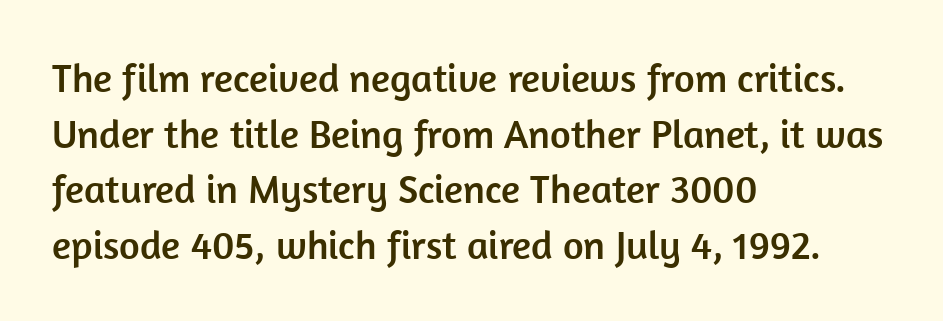
{"serif": "no", "italic": "no", "width": "normal", "stroke_contrast": "low", "x_height": "medium", "monospaced": "no", "underline": "no", "align": "left", "line_spacing": "normal", "line_spacing_ratio": 1.39, "letter_spacing": "normal", "letter_spacing_em": 0.0, "glyph_px": 40}
